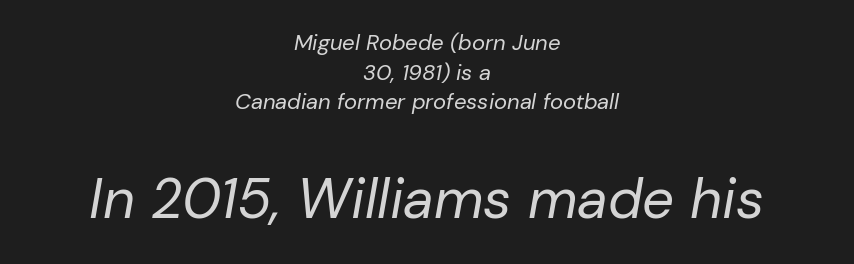
The image shows 56 px regular-weight type, italic (leaning right); set centered, normal line spacing (1.35x), normal letter spacing, not underlined; the second (bottom) block is 2.55x larger; low stroke contrast and a medium x-height.
